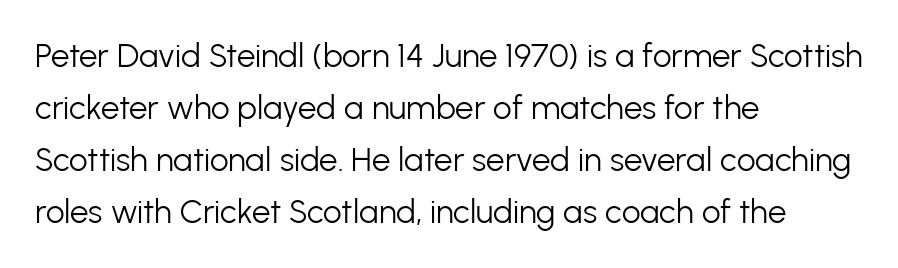
Italic: no, the glyphs are upright roman. Nope, no serifs anywhere on these letters. The area under the type is left untouched. Baseline-to-baseline distance is the conventional proportion of letter height. The paragraph shown leans on its left margin. Here the designer chose a conventional face with non-uniform glyph widths.
